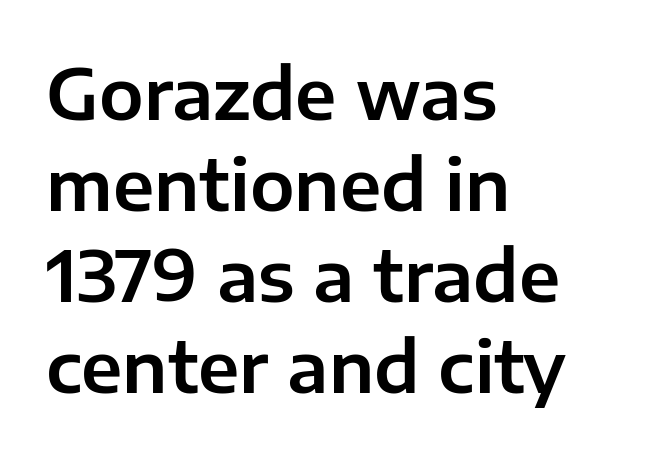
Nothing sits at the stroke ends, so this counts as sans-serif. When letters stand straight like this, we call the style roman or upright. Letter spacing: default. The leading is moderate, giving the passage an even texture. The ragged edge is on the right, which tells us the setting is flush left. No word sits above an underline.
